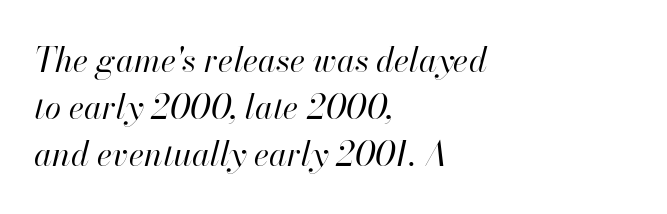
The paragraph has a hard left edge and a soft right edge. Style check: oblique. Tracking value appears to be zero — textbook default spacing. Underlining? Definitely not there. Spacing verdict: proportional, widths tailored to each character. Normally led — the rows are evenly, conventionally spaced.
